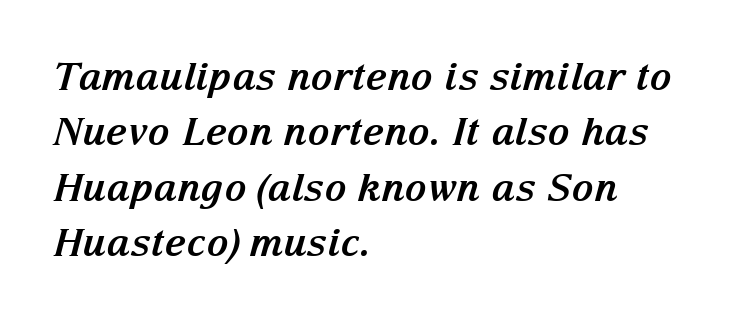
The image shows 38 px bold serif type, italic (leaning right); set left-aligned, normal line spacing (1.46x), normal letter spacing, not underlined; medium stroke contrast and a medium x-height.
